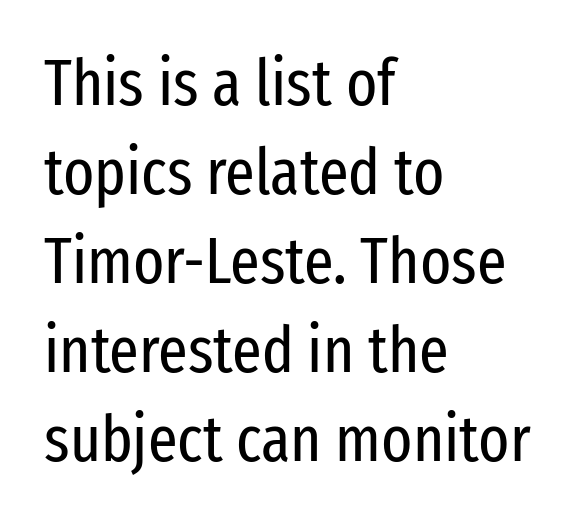
Q: Is the text bold? A: No.
Q: Is the text italic (slanted)? A: No, it is upright.
Q: Is the typeface a serif or a sans-serif typeface? A: Sans-serif.
Q: Is the text underlined? A: No.
Q: How is the paragraph aligned? A: Left-aligned.
Q: Is the spacing between letters normal or unusually wide? A: Normal.
Q: Is the spacing between lines tight, normal or loose? A: Normal.
Q: Width (condensed, normal, or wide)? A: Condensed.
Q: Stroke contrast? A: Low.
Q: x-height? A: Medium.
Q: Monospaced? A: No.
